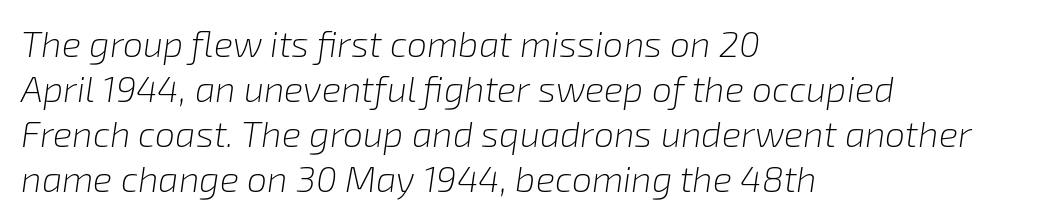
{"italic": "yes", "lean": "right", "slant_degrees": 8, "bold": "no", "weight": "light", "width": "normal", "stroke_contrast": "low", "x_height": "medium", "monospaced": "no", "underline": "no", "align": "left", "line_spacing": "normal", "line_spacing_ratio": 1.25, "letter_spacing": "normal", "letter_spacing_em": 0.0, "glyph_px": 36}
